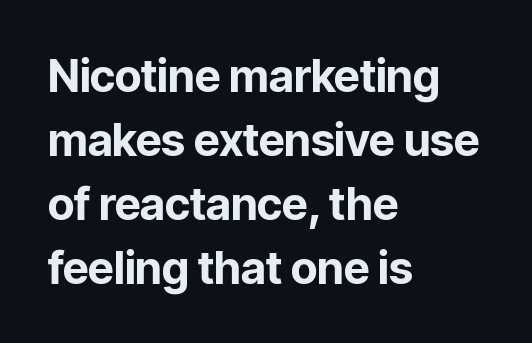
Does the copy run flush right? No — it runs flush left. Underlining? Definitely not there. Is the type bold? Yes — the strokes are clearly thick and heavy. Look at the tracking — it's just the regular setting, nothing added. Posture: straight, roman, zero tilt.
